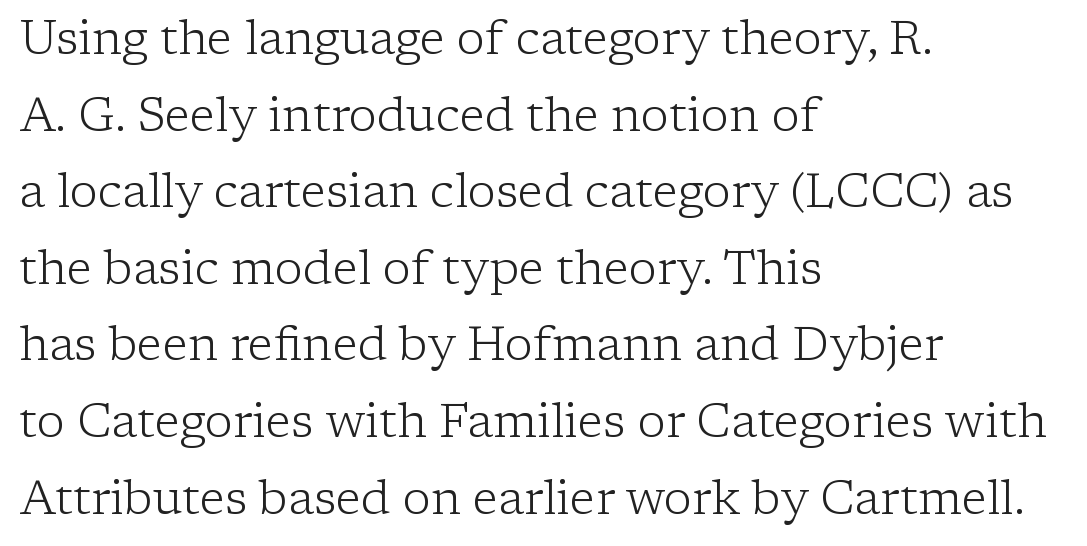
The image shows 47 px light serif type, upright; set left-aligned, normal line spacing (1.63x), normal letter spacing, not underlined; low stroke contrast and a medium x-height.
